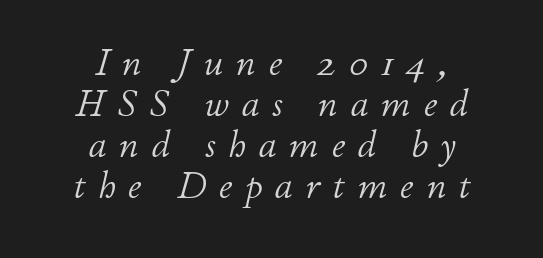
Q: Is the text bold? A: No.
Q: Is the text italic (slanted)? A: Yes, it leans right by about 11 degrees.
Q: Is the text underlined? A: No.
Q: How is the paragraph aligned? A: Centered.
Q: Is the spacing between letters normal or unusually wide? A: Unusually wide.
Q: Is the spacing between lines tight, normal or loose? A: Tight.
Q: Width (condensed, normal, or wide)? A: Normal.
Q: Stroke contrast? A: Low.
Q: x-height? A: Small.
Q: Monospaced? A: No.
